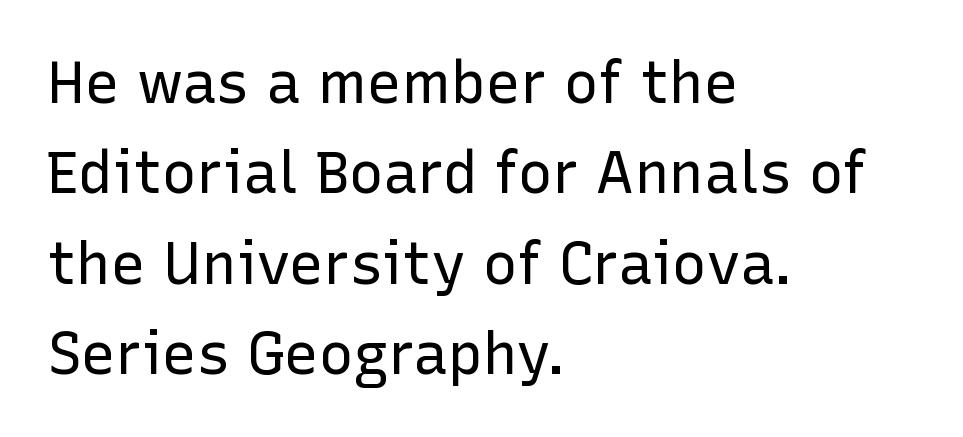
Q: Is the text bold? A: No.
Q: Is the text italic (slanted)? A: No, it is upright.
Q: Is the typeface a serif or a sans-serif typeface? A: Sans-serif.
Q: Is the text underlined? A: No.
Q: How is the paragraph aligned? A: Left-aligned.
Q: Is the spacing between letters normal or unusually wide? A: Normal.
Q: Is the spacing between lines tight, normal or loose? A: Normal.
Q: Width (condensed, normal, or wide)? A: Normal.
Q: Stroke contrast? A: Low.
Q: x-height? A: Medium.
Q: Monospaced? A: No.
